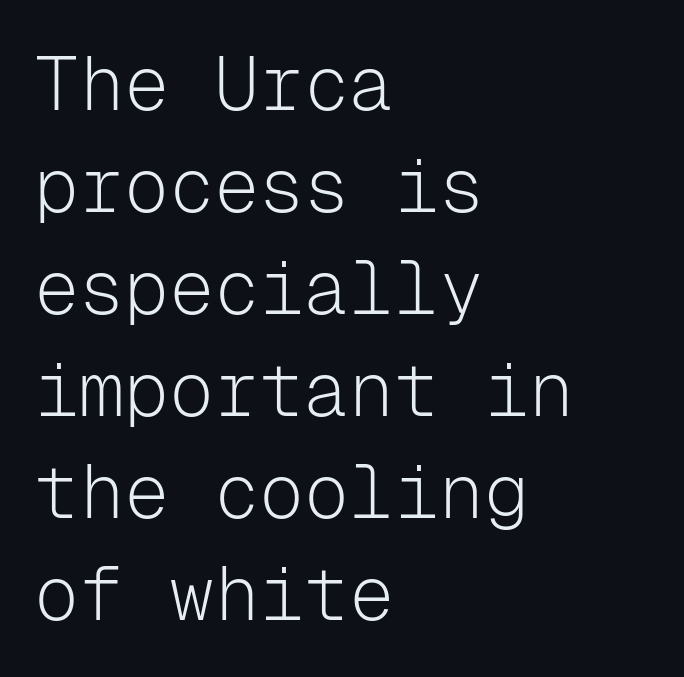
The image shows 75 px light sans-serif type, upright, monospaced; set left-aligned, normal line spacing (1.36x), normal letter spacing, not underlined; low stroke contrast and a medium x-height.
